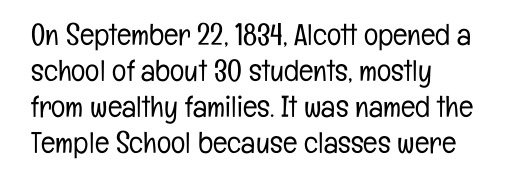
The image shows 30 px light, condensed sans-serif type, upright; set left-aligned, line spacing 1.2x, normal letter spacing, not underlined; low stroke contrast and a medium x-height.
